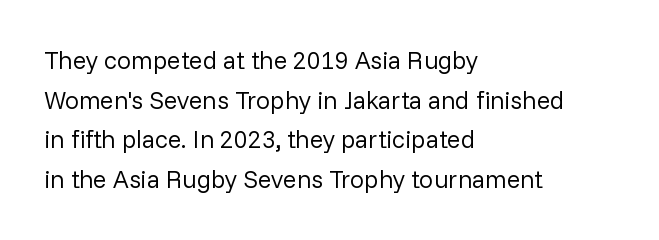
No italicization has been applied; the sample stays upright. Which margin do the lines hug? The left one — the right edge is uneven. Interline gaps are of average width in this sample. Descender tails drop into unmarked territory.
